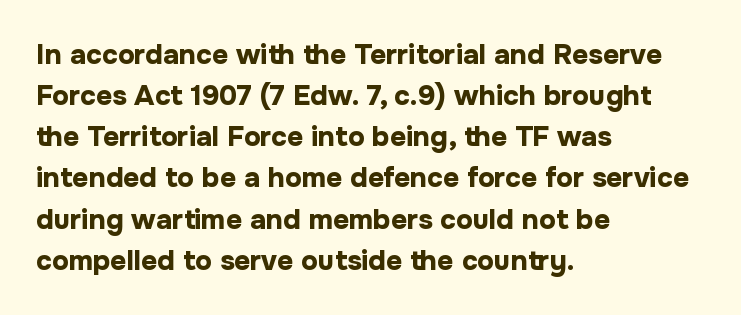
The image shows 28 px bold sans-serif type, upright; set left-aligned, normal line spacing (1.47x), normal letter spacing, not underlined; low stroke contrast and a medium x-height.
